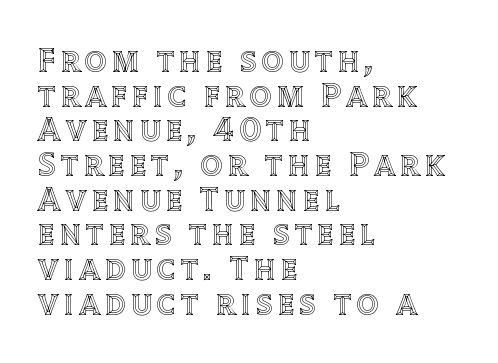
All the whitespace from short lines collects on the right. Character widths vary here, with narrow letters taking less room than wide ones. Each new line begins almost immediately beneath the previous one. Rule under the text: the space is simply empty. No italicization has been applied; the sample stays upright.
